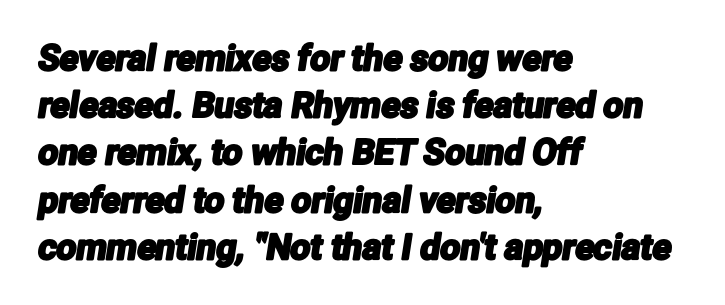
Line spacing here is normal. Casual observation: everything's shoved over to the left. Think of a printed novel: that variable character pitch is what you see here. No extra tracking has been applied to these lines.
